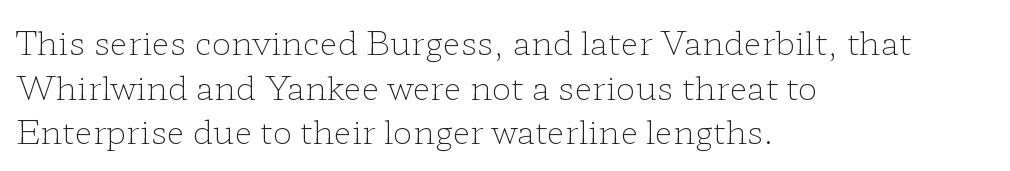
The image shows 33 px light, wide serif type, upright; set left-aligned, normal line spacing (1.35x), normal letter spacing, not underlined; low stroke contrast and a medium x-height.
